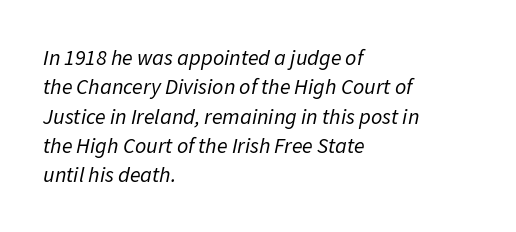
{"italic": "yes", "lean": "right", "slant_degrees": 11, "bold": "no", "underline": "no", "align": "left", "line_spacing": "normal", "line_spacing_ratio": 1.33, "letter_spacing": "normal", "letter_spacing_em": 0.0, "glyph_px": 22}
